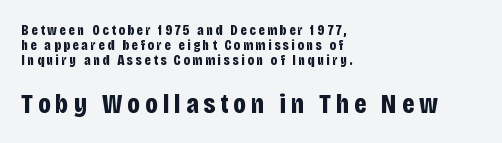
{"italic": "no", "bold": "yes", "underline": "no", "align": "left", "line_spacing": "tight", "line_spacing_ratio": 1.06, "larger_block": "second", "size_ratio": 1.93, "glyph_px": 27}
